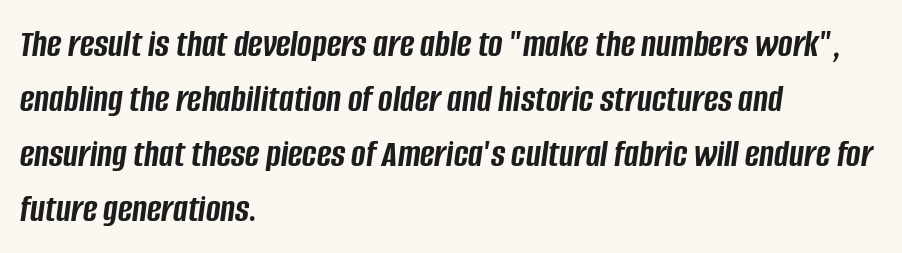
Q: Is the text bold? A: Yes.
Q: Is the text italic (slanted)? A: Yes, it leans right by about 8 degrees.
Q: Is the text underlined? A: No.
Q: How is the paragraph aligned? A: Left-aligned.
Q: Is the spacing between letters normal or unusually wide? A: Normal.
Q: Is the spacing between lines tight, normal or loose? A: Normal.
Q: Width (condensed, normal, or wide)? A: Condensed.
Q: Stroke contrast? A: Low.
Q: x-height? A: Large.
Q: Monospaced? A: No.
